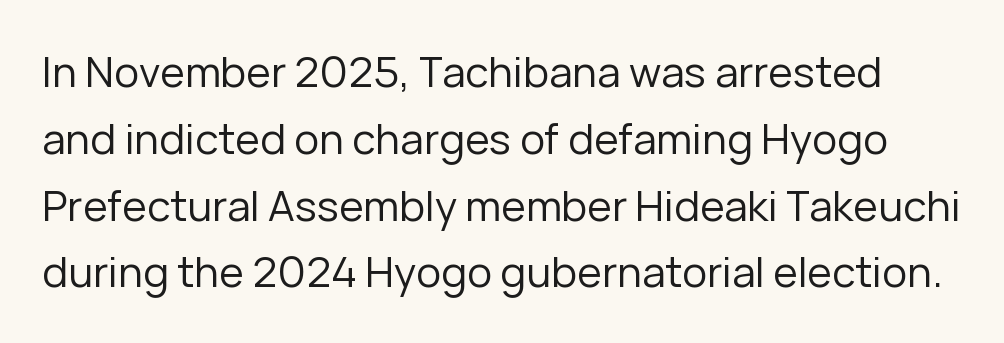
Interline gaps are of average width in this sample. These lines were composed using upright roman letters. Each letter's strokes conclude bluntly, with no projecting serifs. This sample has the flowing, uneven cadence of proportional lettering.
